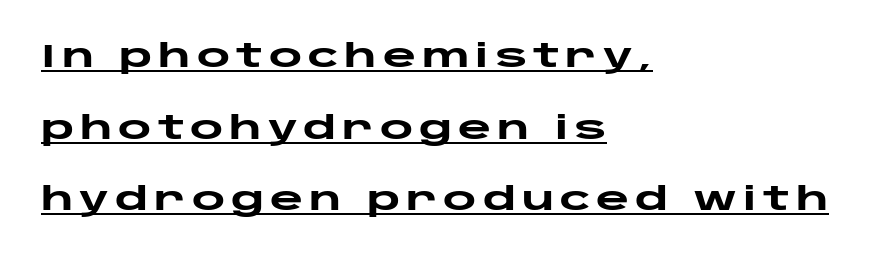
Q: Is the text bold? A: Yes.
Q: Is the text italic (slanted)? A: No, it is upright.
Q: Is the typeface a serif or a sans-serif typeface? A: Sans-serif.
Q: Is the text underlined? A: Yes.
Q: How is the paragraph aligned? A: Left-aligned.
Q: Is the spacing between lines tight, normal or loose? A: Loose.
Q: Width (condensed, normal, or wide)? A: Wide.
Q: Stroke contrast? A: Low.
Q: x-height? A: Large.
Q: Monospaced? A: No.
